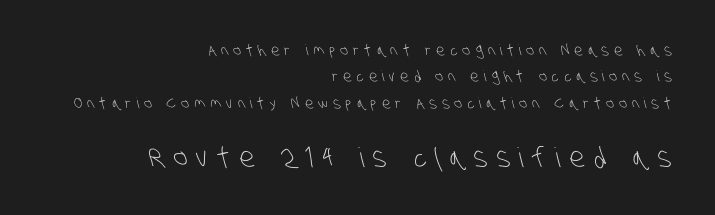
Q: Is the text bold? A: No.
Q: Is the text underlined? A: No.
Q: How is the paragraph aligned? A: Right-aligned.
Q: Is the spacing between letters normal or unusually wide? A: Unusually wide.
Q: Which block of text is set in a larger size, the first (top) or the second (bottom)? A: The second (bottom) one.
